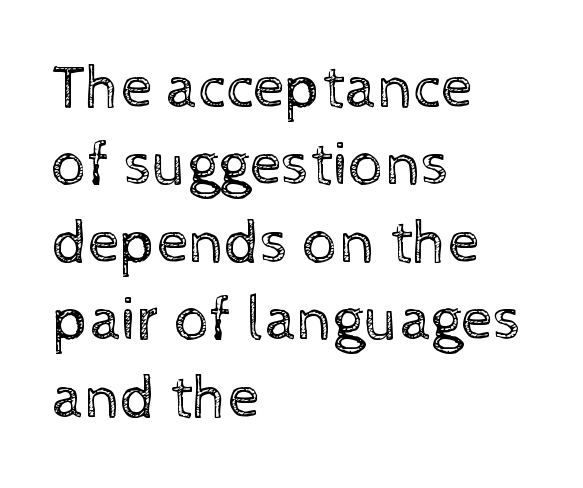
Q: Is the text bold? A: No.
Q: Is the text italic (slanted)? A: No, it is upright.
Q: Is the text underlined? A: No.
Q: How is the paragraph aligned? A: Left-aligned.
Q: Is the spacing between letters normal or unusually wide? A: Normal.
Q: Width (condensed, normal, or wide)? A: Normal.
Q: x-height? A: Medium.
Q: Monospaced? A: No.
